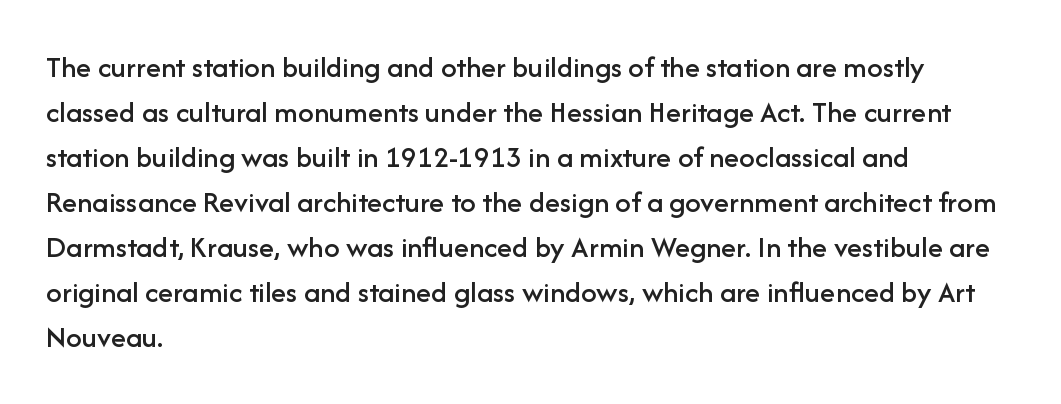
{"serif": "no", "italic": "no", "width": "normal", "stroke_contrast": "low", "x_height": "medium", "monospaced": "no", "underline": "no", "align": "left", "line_spacing": "normal", "line_spacing_ratio": 1.45, "letter_spacing": "normal", "letter_spacing_em": 0.0, "glyph_px": 31}
